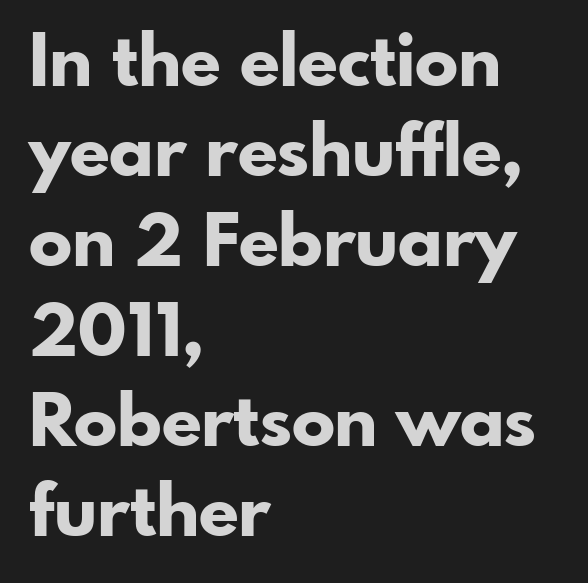
The image shows 72 px bold sans-serif type, upright; set left-aligned, normal line spacing (1.25x), normal letter spacing, not underlined; low stroke contrast and a small x-height.
